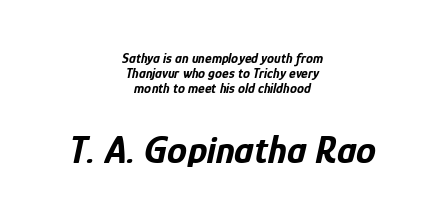
Compared with an ordinary text face, these strokes are far heavier — a full bold. The space directly below the letters is spotless. Horizontal bands of white between lines are thin slivers. A typesetter would mark this as italic.
